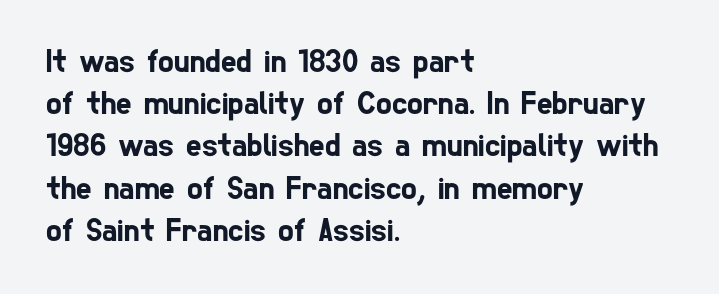
Q: Is the typeface a serif or a sans-serif typeface? A: Sans-serif.
Q: Is the text underlined? A: No.
Q: How is the paragraph aligned? A: Left-aligned.
Q: Is the spacing between letters normal or unusually wide? A: Normal.
Q: Is the spacing between lines tight, normal or loose? A: Normal.
Q: Width (condensed, normal, or wide)? A: Condensed.
Q: Stroke contrast? A: Low.
Q: x-height? A: Medium.
Q: Monospaced? A: No.
